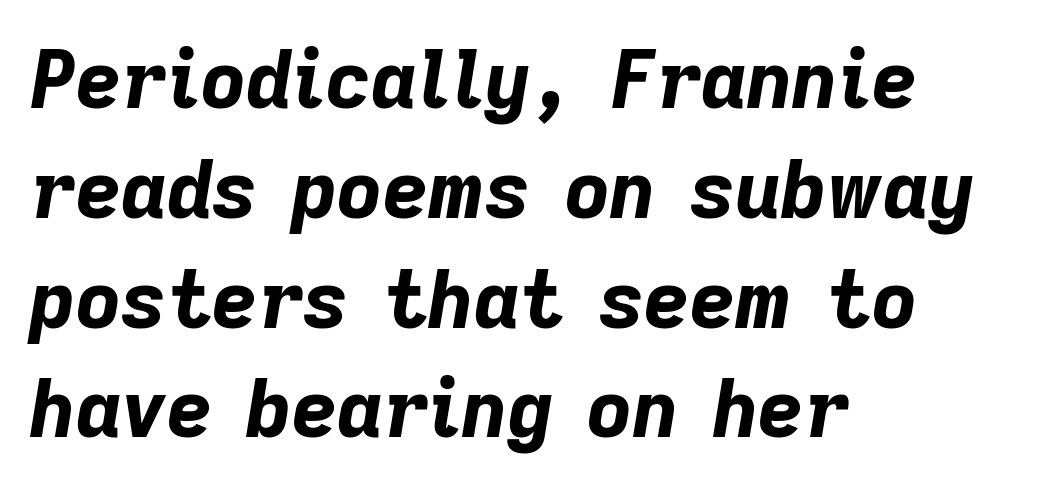
{"italic": "yes", "lean": "right", "slant_degrees": 9, "bold": "yes", "weight": "bold", "width": "normal", "stroke_contrast": "low", "x_height": "medium", "monospaced": "no", "underline": "no", "align": "left", "line_spacing": "normal", "line_spacing_ratio": 1.39, "letter_spacing": "normal", "letter_spacing_em": 0.0, "glyph_px": 79}
